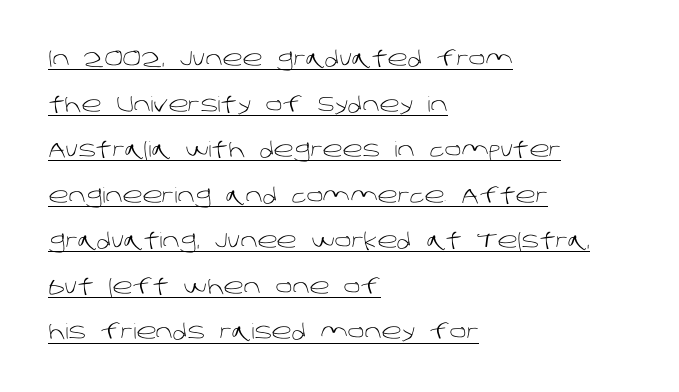
Q: Is the text bold? A: No.
Q: Is the text underlined? A: Yes.
Q: How is the paragraph aligned? A: Left-aligned.
Q: Is the spacing between letters normal or unusually wide? A: Normal.
Q: Is the spacing between lines tight, normal or loose? A: Loose.
